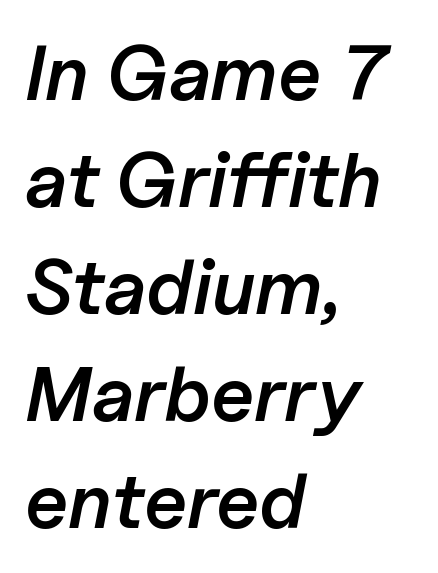
Q: Is the text bold? A: Semi-bold.
Q: Is the text italic (slanted)? A: Yes, it leans right by about 11 degrees.
Q: Is the text underlined? A: No.
Q: How is the paragraph aligned? A: Left-aligned.
Q: Is the spacing between letters normal or unusually wide? A: Normal.
Q: Is the spacing between lines tight, normal or loose? A: Normal.
Q: Width (condensed, normal, or wide)? A: Normal.
Q: Stroke contrast? A: Low.
Q: x-height? A: Medium.
Q: Monospaced? A: No.
